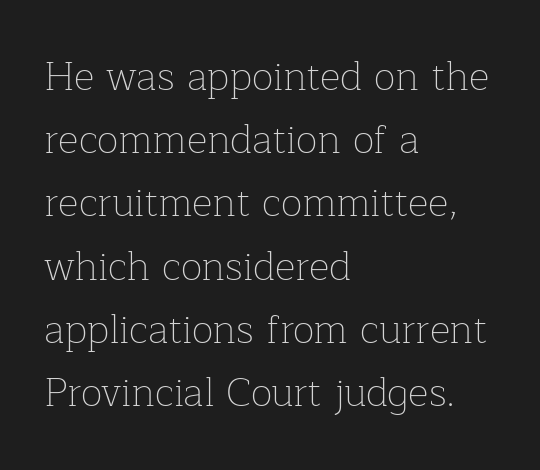
This rendering features lettering with no underline. Posture: straight, roman, zero tilt. The gaps between neighbouring characters are ordinary and unremarkable. Rows of type keep a routine distance in the vertical direction. The rag falls on the right side of this text block.
